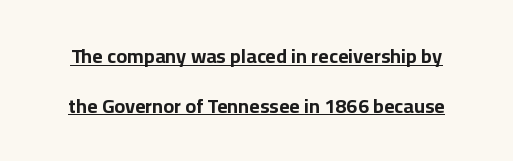
Q: Is the text bold? A: Yes.
Q: Is the text italic (slanted)? A: No, it is upright.
Q: Is the text underlined? A: Yes.
Q: Is the spacing between letters normal or unusually wide? A: Normal.
Q: Is the spacing between lines tight, normal or loose? A: Loose.
